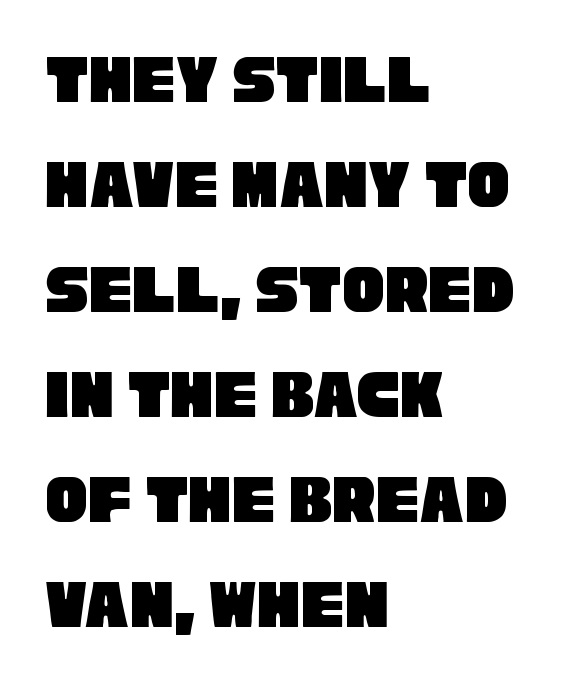
Q: Is the typeface a serif or a sans-serif typeface? A: Sans-serif.
Q: Is the text underlined? A: No.
Q: How is the paragraph aligned? A: Left-aligned.
Q: Is the spacing between letters normal or unusually wide? A: Normal.
Q: Is the spacing between lines tight, normal or loose? A: Normal.
Q: Width (condensed, normal, or wide)? A: Condensed.
Q: Stroke contrast? A: Low.
Q: x-height? A: Large.
Q: Monospaced? A: No.
